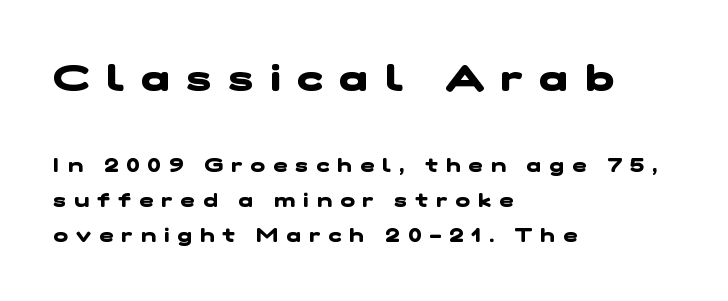
Quick note: underline off. Spacing between characters has been opened up far beyond the box default. This layout puts the oversized block above and the modest block below. The strokes are fattened all the way to bold.
